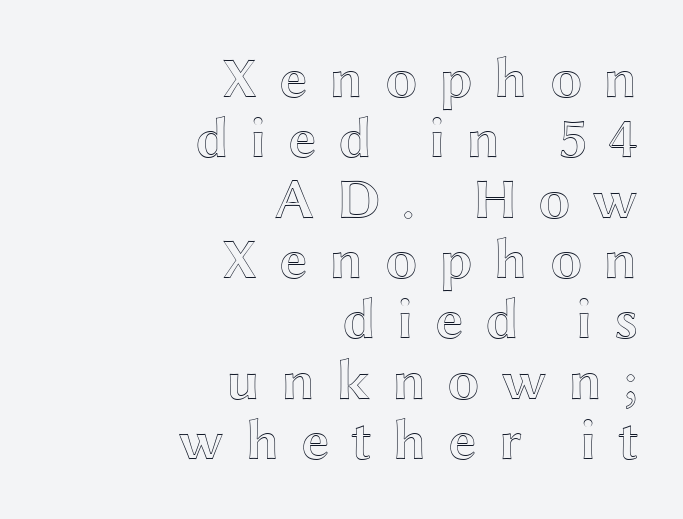
The image shows 58 px wide type, upright; set right-aligned, tight line spacing (1.04x), unusually wide letter spacing (+0.36 em), not underlined; a medium x-height.
